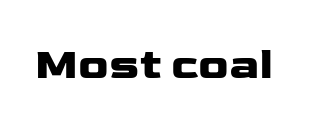
The image shows 45 px wide sans-serif type, upright; set normal letter spacing, not underlined; low stroke contrast and a medium x-height.
